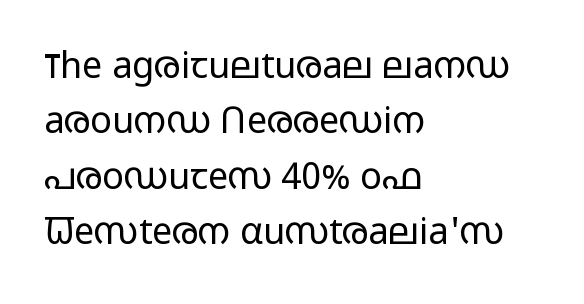
{"serif": "no", "italic": "no", "bold": "no", "weight": "light", "width": "wide", "stroke_contrast": "low", "x_height": "medium", "monospaced": "no", "underline": "no", "align": "left", "line_spacing": "normal", "line_spacing_ratio": 1.54, "letter_spacing": "normal", "letter_spacing_em": 0.0, "glyph_px": 36}
